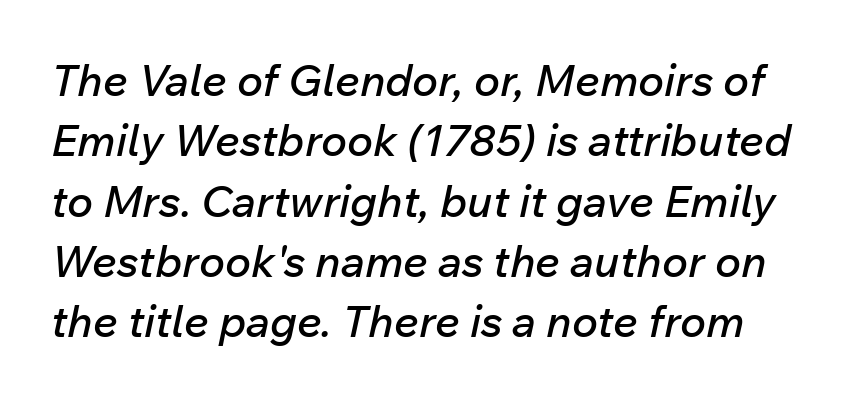
Unmarked baselines from the first word to the last. Standard letterfit; no display-style spreading of the glyphs. Each new line begins a customary step beneath the previous one. Quick note: italic.
